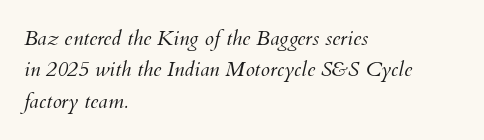
The image shows 21 px text type, italic (leaning right); set left-aligned, normal line spacing (1.49x), normal letter spacing, not underlined.
